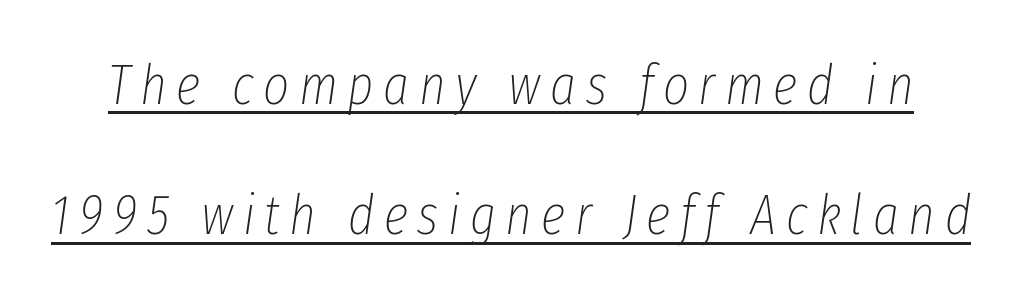
The image shows 56 px thin, condensed type, italic (leaning right); set loose line spacing (2.33x), underlined; low stroke contrast and a medium x-height.
